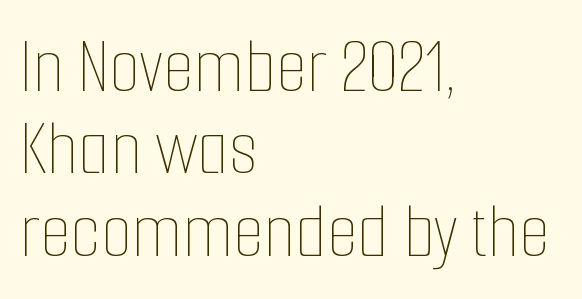
Q: Is the text bold? A: No.
Q: Is the text italic (slanted)? A: No, it is upright.
Q: Is the text underlined? A: No.
Q: How is the paragraph aligned? A: Left-aligned.
Q: Is the spacing between letters normal or unusually wide? A: Normal.
Q: Is the spacing between lines tight, normal or loose? A: Tight.
Q: Width (condensed, normal, or wide)? A: Condensed.
Q: Stroke contrast? A: Low.
Q: x-height? A: Medium.
Q: Monospaced? A: No.
